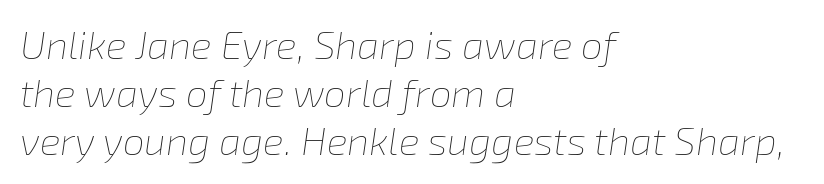
Q: Is the text bold? A: No.
Q: Is the text italic (slanted)? A: Yes, it leans right by about 8 degrees.
Q: Is the text underlined? A: No.
Q: How is the paragraph aligned? A: Left-aligned.
Q: Is the spacing between letters normal or unusually wide? A: Normal.
Q: Width (condensed, normal, or wide)? A: Normal.
Q: Stroke contrast? A: Low.
Q: x-height? A: Medium.
Q: Monospaced? A: No.
